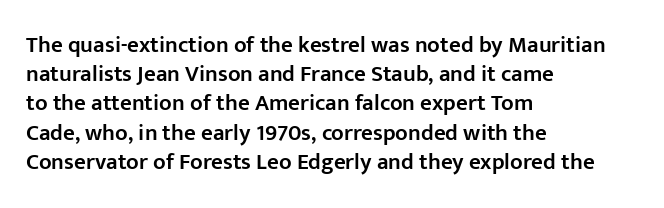
Every row of glyphs begins at an identical x-position on the left. Quick note: not italic, upright. A typesetter would call this zero additional tracking. Check under the words: just untouched page.
